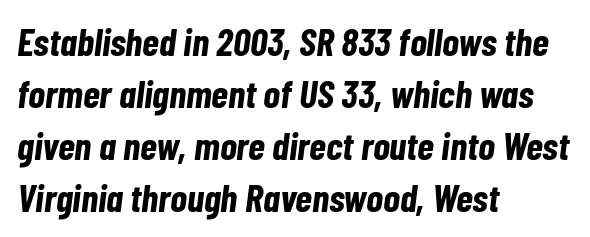
Q: Is the text bold? A: Yes.
Q: Is the text italic (slanted)? A: Yes, it leans right by about 7 degrees.
Q: Is the text underlined? A: No.
Q: How is the paragraph aligned? A: Left-aligned.
Q: Is the spacing between letters normal or unusually wide? A: Normal.
Q: Is the spacing between lines tight, normal or loose? A: Normal.
Q: Width (condensed, normal, or wide)? A: Condensed.
Q: Stroke contrast? A: Low.
Q: x-height? A: Medium.
Q: Monospaced? A: No.
